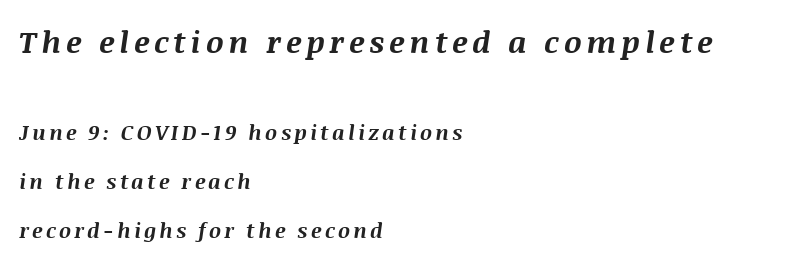
Q: Is the text bold? A: Yes.
Q: Is the text italic (slanted)? A: Yes, it leans right by about 8 degrees.
Q: Is the text underlined? A: No.
Q: How is the paragraph aligned? A: Left-aligned.
Q: Is the spacing between lines tight, normal or loose? A: Loose.
Q: Which block of text is set in a larger size, the first (top) or the second (bottom)? A: The first (top) one.
Q: Width (condensed, normal, or wide)? A: Normal.
Q: Stroke contrast? A: Medium.
Q: x-height? A: Large.
Q: Monospaced? A: No.
